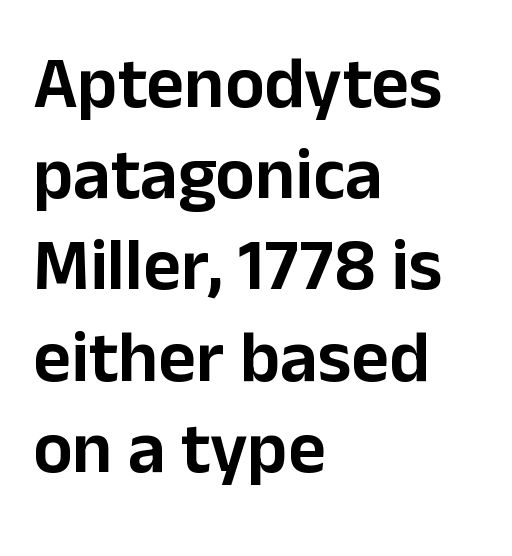
Q: Is the text italic (slanted)? A: No, it is upright.
Q: Is the typeface a serif or a sans-serif typeface? A: Sans-serif.
Q: Is the text underlined? A: No.
Q: How is the paragraph aligned? A: Left-aligned.
Q: Is the spacing between letters normal or unusually wide? A: Normal.
Q: Is the spacing between lines tight, normal or loose? A: Normal.
Q: Width (condensed, normal, or wide)? A: Normal.
Q: Stroke contrast? A: Low.
Q: x-height? A: Medium.
Q: Monospaced? A: No.
